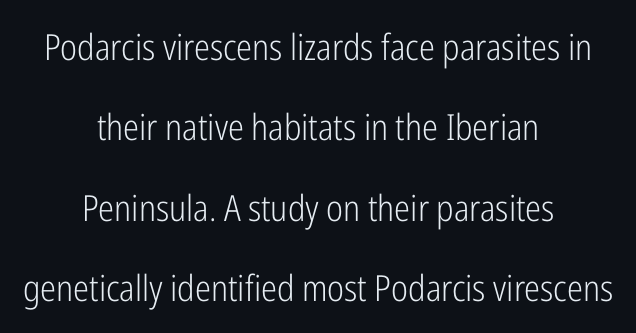
The image shows 36 px light, condensed sans-serif type, upright; set centered, loose line spacing (2.23x), normal letter spacing, not underlined; low stroke contrast and a medium x-height.
